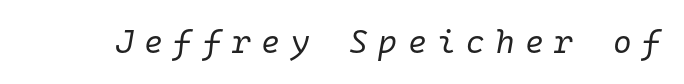
Q: Is the text bold? A: No.
Q: Is the text italic (slanted)? A: Yes, it leans right by about 10 degrees.
Q: Is the text underlined? A: No.
Q: Is the spacing between letters normal or unusually wide? A: Unusually wide.
Q: Width (condensed, normal, or wide)? A: Normal.
Q: Stroke contrast? A: Low.
Q: x-height? A: Medium.
Q: Monospaced? A: Yes.
